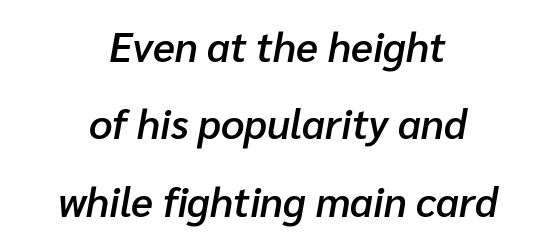
Q: Is the text bold? A: Semi-bold.
Q: Is the text italic (slanted)? A: Yes, it leans right by about 10 degrees.
Q: Is the text underlined? A: No.
Q: How is the paragraph aligned? A: Centered.
Q: Is the spacing between letters normal or unusually wide? A: Normal.
Q: Width (condensed, normal, or wide)? A: Normal.
Q: Stroke contrast? A: Low.
Q: x-height? A: Medium.
Q: Monospaced? A: No.
